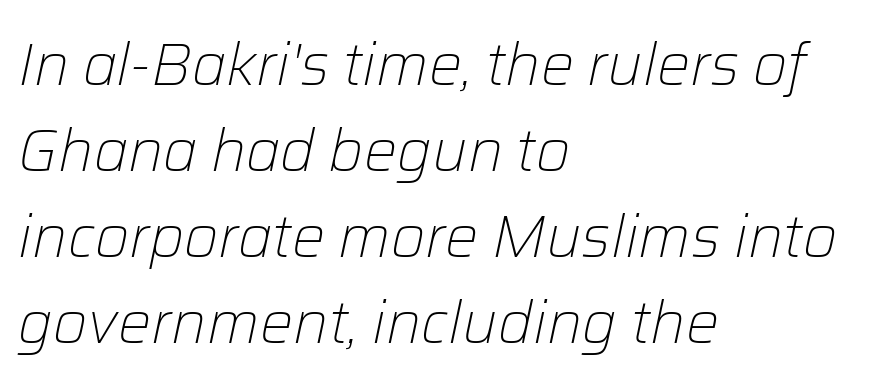
{"italic": "yes", "lean": "right", "slant_degrees": 12, "bold": "no", "weight": "light", "width": "normal", "stroke_contrast": "low", "x_height": "medium", "monospaced": "no", "underline": "no", "align": "left", "line_spacing": "normal", "line_spacing_ratio": 1.46, "letter_spacing": "normal", "letter_spacing_em": 0.0, "glyph_px": 59}
